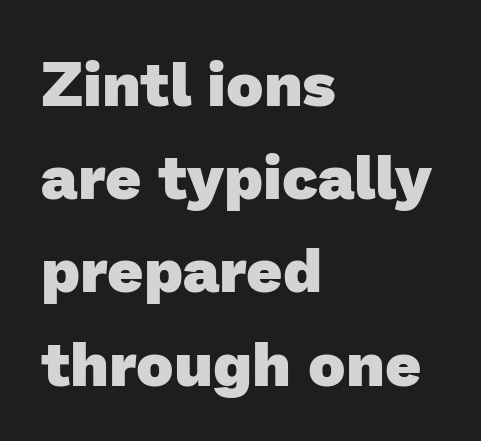
The sample has been set heavy, in full bold. Note: no serifs on the glyphs. Horizontally, the lines are justified to the leading edge only. How would I describe the line gaps? Plain and ordinary. The gap between lines stays unmarked. The letters advance in unequal steps, a hallmark of proportional type.
